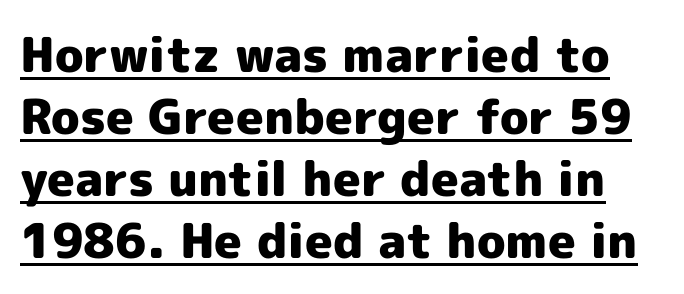
Q: Is the text bold? A: Yes.
Q: Is the text italic (slanted)? A: No, it is upright.
Q: Is the typeface a serif or a sans-serif typeface? A: Sans-serif.
Q: Is the text underlined? A: Yes.
Q: Is the spacing between letters normal or unusually wide? A: Normal.
Q: Is the spacing between lines tight, normal or loose? A: Normal.
Q: Width (condensed, normal, or wide)? A: Normal.
Q: x-height? A: Medium.
Q: Monospaced? A: No.
